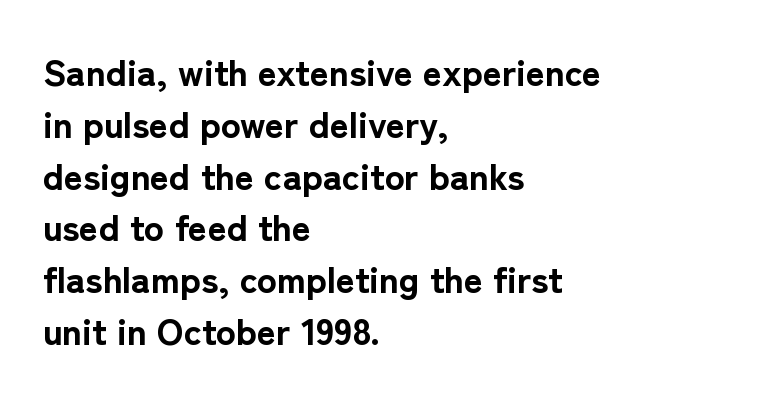
Q: Is the text bold? A: Yes.
Q: Is the text italic (slanted)? A: No, it is upright.
Q: Is the typeface a serif or a sans-serif typeface? A: Sans-serif.
Q: Is the text underlined? A: No.
Q: How is the paragraph aligned? A: Left-aligned.
Q: Is the spacing between letters normal or unusually wide? A: Normal.
Q: Is the spacing between lines tight, normal or loose? A: Normal.
Q: Width (condensed, normal, or wide)? A: Normal.
Q: Stroke contrast? A: Low.
Q: x-height? A: Medium.
Q: Monospaced? A: No.
